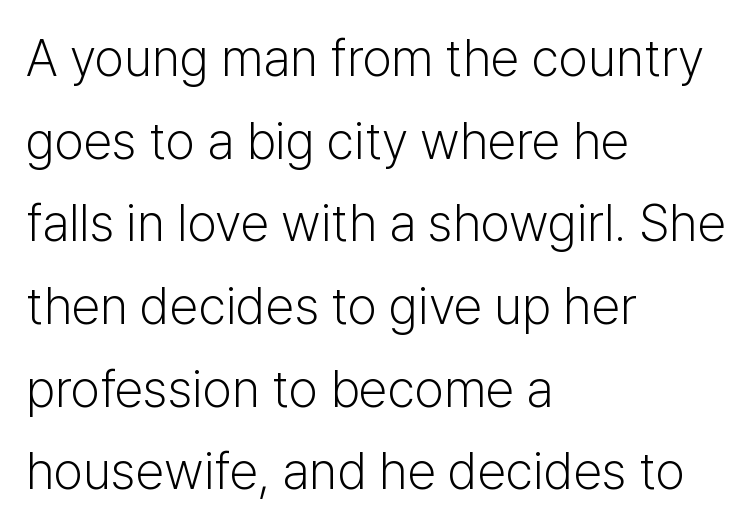
The image shows 52 px light sans-serif type, upright; set left-aligned, normal line spacing (1.59x), normal letter spacing, not underlined; low stroke contrast and a medium x-height.
